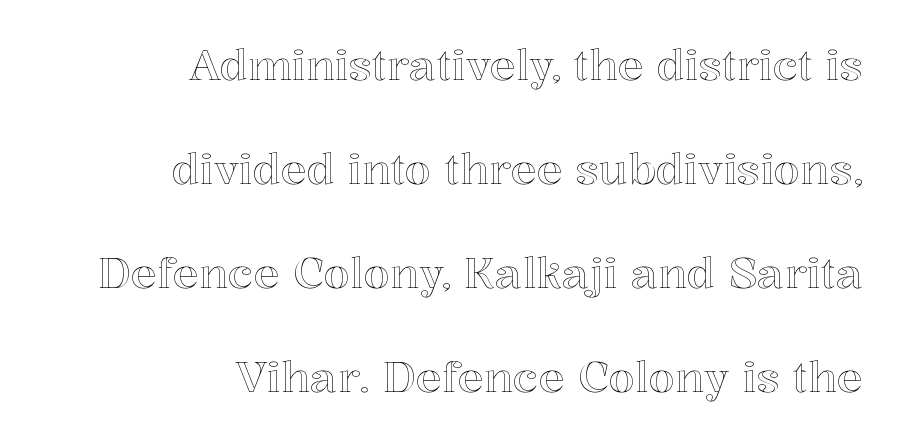
Widely set lines give the paragraph a tall, airy silhouette. Spacing verdict: proportional, widths tailored to each character. Is the block centered? No — it sits flush against the right margin. Every stem runs plumb, perpendicular to the baseline.
